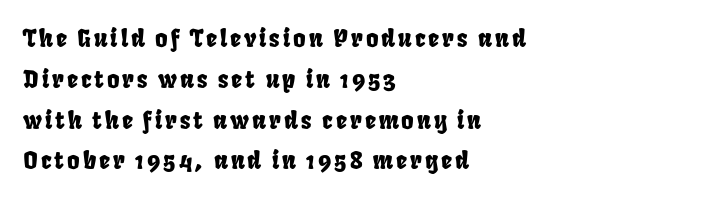
The image shows 24 px text type; set left-aligned, normal line spacing (1.7x), not underlined.
